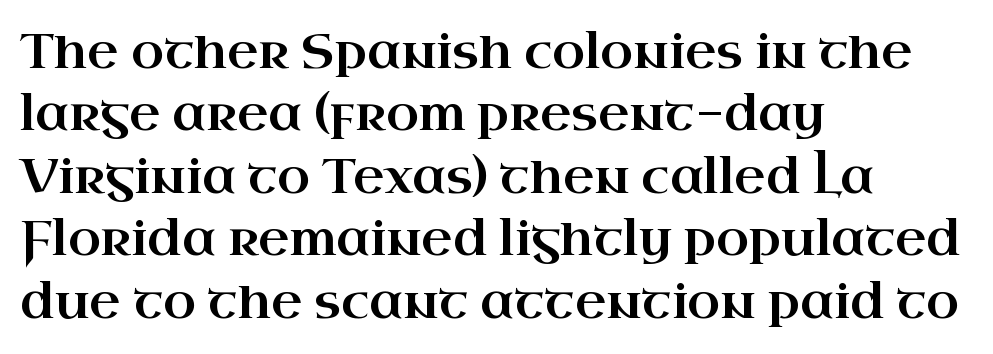
The image shows 48 px wide serif type, upright; set left-aligned, normal line spacing (1.3x), normal letter spacing, not underlined; high stroke contrast and a small x-height.
